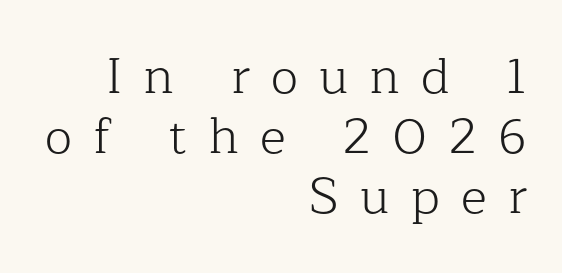
Q: Is the text bold? A: No.
Q: Is the text italic (slanted)? A: No, it is upright.
Q: Is the typeface a serif or a sans-serif typeface? A: Serif.
Q: Is the text underlined? A: No.
Q: How is the paragraph aligned? A: Right-aligned.
Q: Is the spacing between letters normal or unusually wide? A: Unusually wide.
Q: Width (condensed, normal, or wide)? A: Normal.
Q: Stroke contrast? A: Low.
Q: x-height? A: Medium.
Q: Monospaced? A: No.
